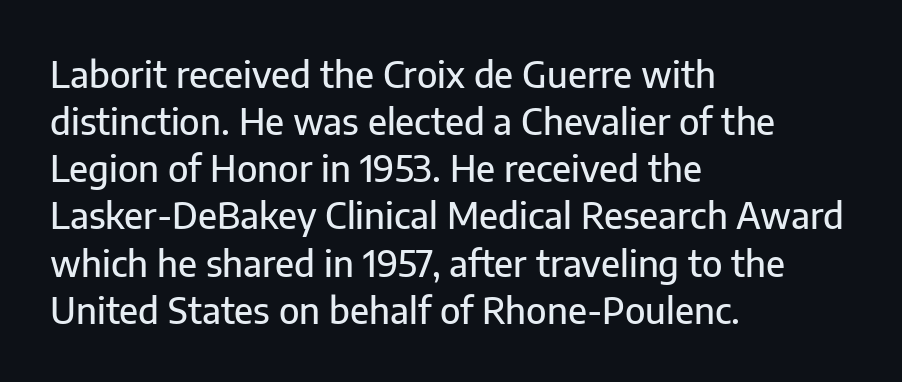
Summary of vertical rhythm: regular, with standard interline spacing. Between one letter and the next there's only the usual sliver of space. Type style note: lacks serifs. Is this a fixed-width face? No — the glyphs have proportional, varying widths. Descenders are the only things crossing below the line.
